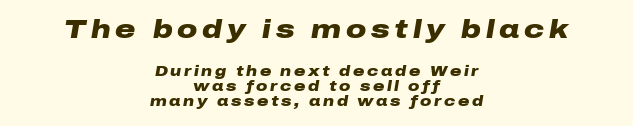
The lines are packed closely together with very little leading. Caption: multi-line text, centered on the measure. Bigger letters appear in the top chunk; the bottom chunk is reduced. Descenders are the only things crossing below the line.
